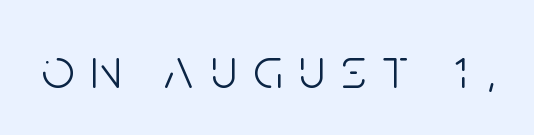
The image shows 58 px light, condensed sans-serif type, upright; set unusually wide letter spacing (+0.28 em), not underlined; low stroke contrast and a large x-height.
